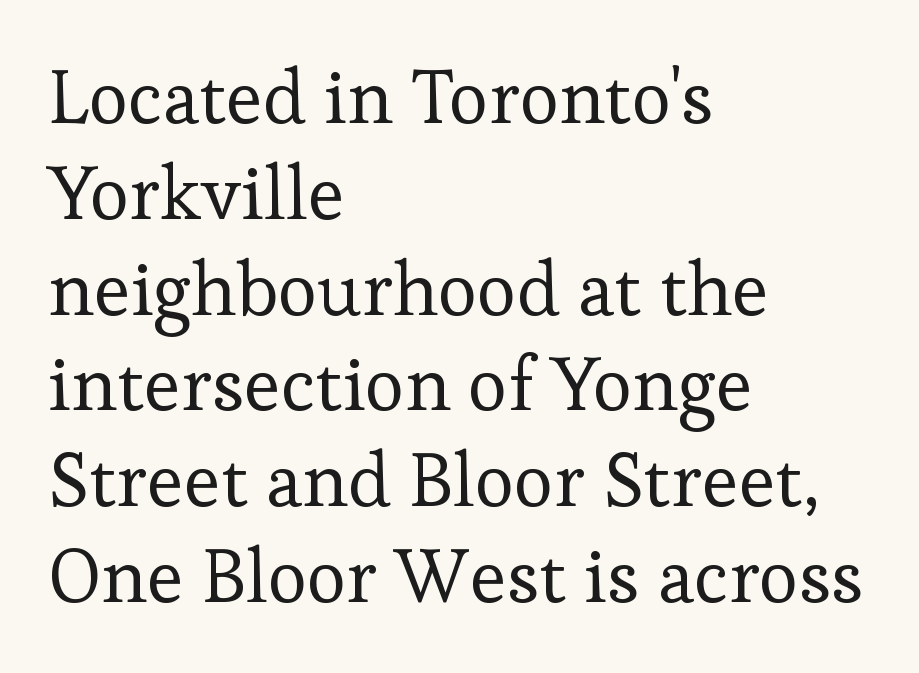
A student would call this left alignment; a typographer would say flush left, rag right. The designer went with a serif here, giving each stem small feet. The foot of each line stays bare and open. A typesetter would call this proportional, since set widths differ per character.
